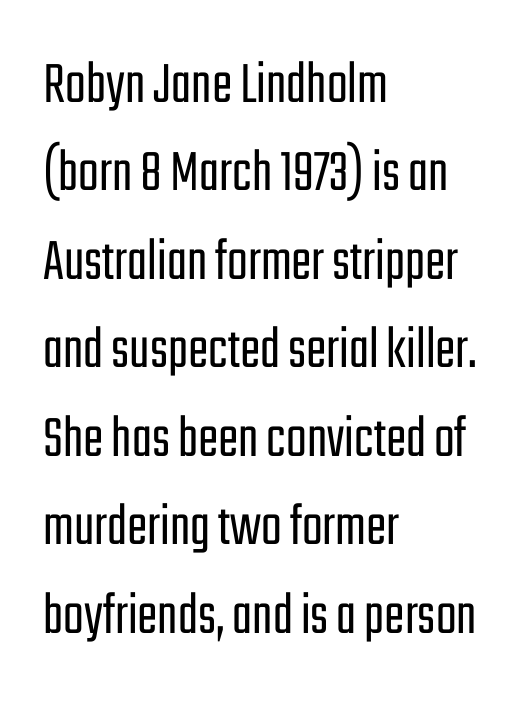
{"serif": "no", "italic": "no", "bold": "no", "weight": "light", "width": "condensed", "stroke_contrast": "low", "x_height": "medium", "monospaced": "no", "underline": "no", "align": "left", "line_spacing": "normal", "line_spacing_ratio": 1.45, "letter_spacing": "normal", "letter_spacing_em": 0.0, "glyph_px": 61}
